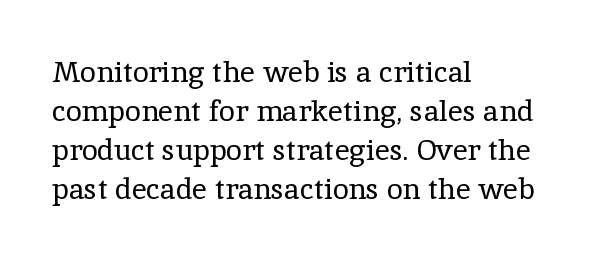
Varying glyph widths throughout — classic text-font behaviour. The line-height multiplier appears to be the usual default. A student would call this left alignment; a typographer would say flush left, rag right. Check the space under the baseline: it is left empty.
